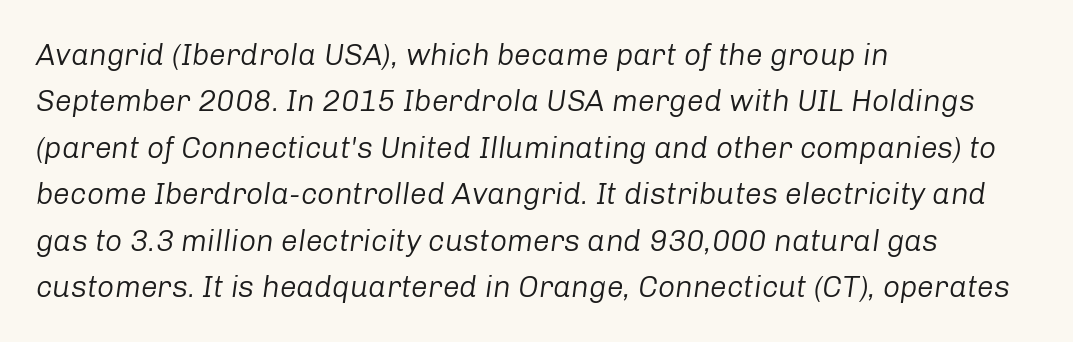
Q: Is the text bold? A: No.
Q: Is the text italic (slanted)? A: Yes, it leans right by about 8 degrees.
Q: Is the text underlined? A: No.
Q: How is the paragraph aligned? A: Left-aligned.
Q: Is the spacing between letters normal or unusually wide? A: Normal.
Q: Is the spacing between lines tight, normal or loose? A: Normal.
Q: Width (condensed, normal, or wide)? A: Normal.
Q: Stroke contrast? A: Low.
Q: x-height? A: Medium.
Q: Monospaced? A: No.
